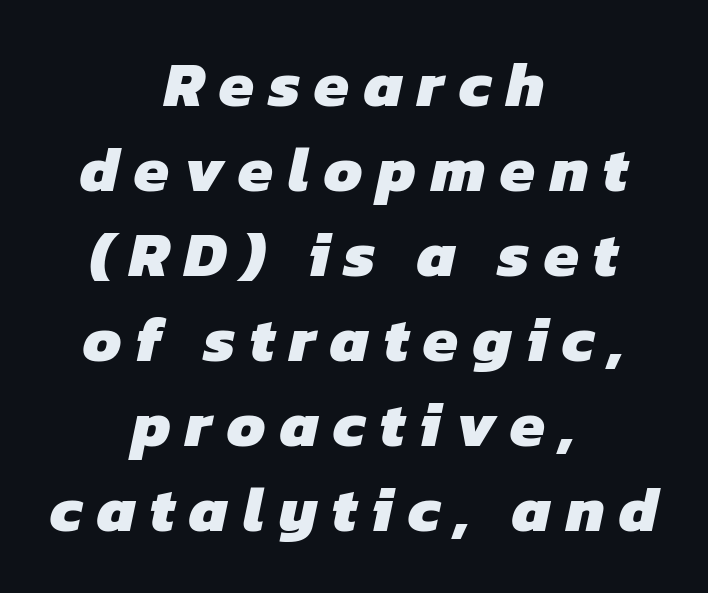
{"serif": "no", "bold": "yes", "weight": "heavy", "width": "normal", "stroke_contrast": "low", "x_height": "medium", "monospaced": "no", "underline": "no", "align": "center", "line_spacing": "normal", "line_spacing_ratio": 1.35, "letter_spacing": "wide", "letter_spacing_em": 0.23, "glyph_px": 63}
